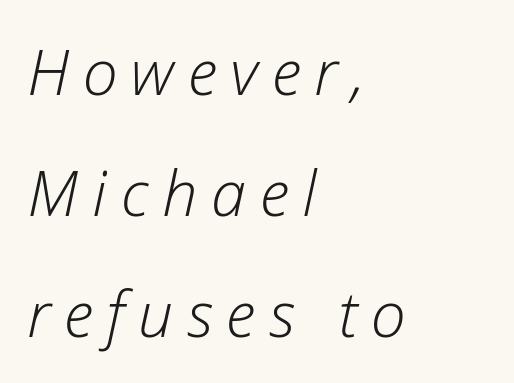
{"italic": "yes", "lean": "right", "slant_degrees": 12, "bold": "no", "weight": "light", "width": "normal", "stroke_contrast": "low", "x_height": "medium", "monospaced": "no", "underline": "no", "align": "left", "line_spacing": "loose", "line_spacing_ratio": 1.92, "letter_spacing": "wide", "letter_spacing_em": 0.22, "glyph_px": 63}
